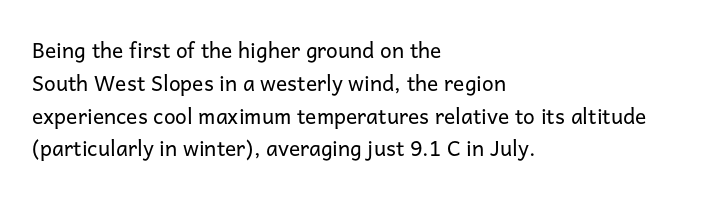
Upright lettering throughout. The rows are spaced the way most documents space them. These lines stack with their left ends in a neat column. The space beneath each line is pristine and unruled. This sample uses plain, unmodified letter spacing. Stem width sits at or under what a default text font uses.
